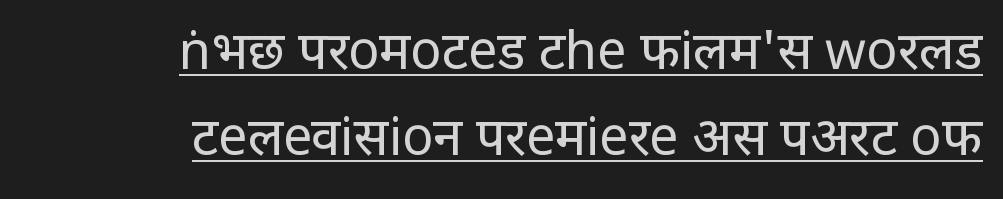
The image shows 52 px regular-weight sans-serif type, upright; set right-aligned, normal line spacing (1.66x), normal letter spacing, underlined; low stroke contrast and a large x-height.
